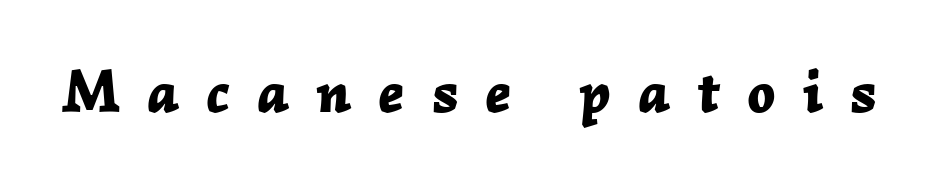
The image shows 61 px bold type, italic (leaning right); set unusually wide letter spacing (+0.44 em), not underlined; low stroke contrast and a medium x-height.
